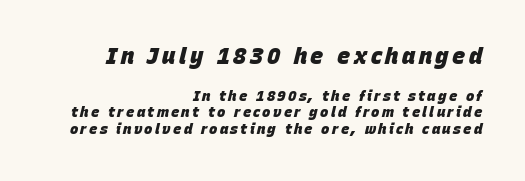
The image shows 22 px bold type, italic (leaning right); set right-aligned, line spacing 1.18x, not underlined; the first (top) block is 1.57x larger.
